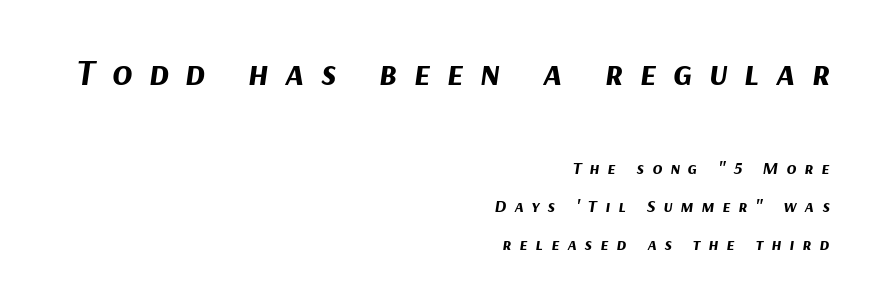
Q: Is the text bold? A: Yes.
Q: Is the text italic (slanted)? A: Yes, it leans right by about 9 degrees.
Q: Is the text underlined? A: No.
Q: How is the paragraph aligned? A: Right-aligned.
Q: Is the spacing between letters normal or unusually wide? A: Unusually wide.
Q: Is the spacing between lines tight, normal or loose? A: Loose.
Q: Which block of text is set in a larger size, the first (top) or the second (bottom)? A: The first (top) one.
Q: Width (condensed, normal, or wide)? A: Normal.
Q: Stroke contrast? A: Medium.
Q: x-height? A: Medium.
Q: Monospaced? A: No.
